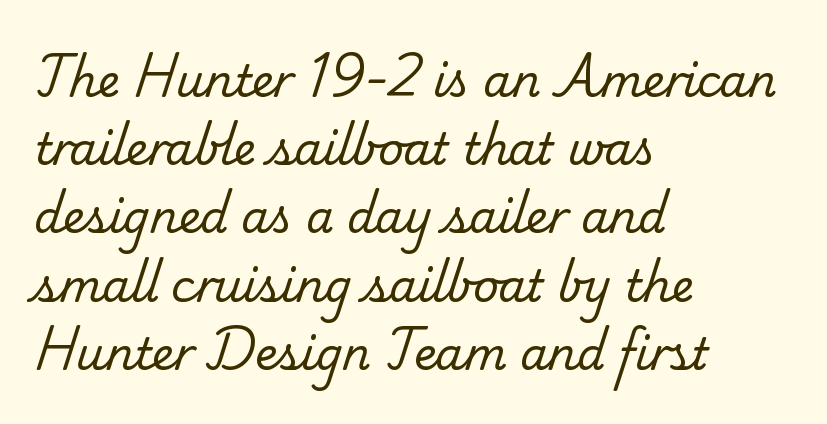
The tracking reads as untouched default to a designer's eye. The glyphs in this specimen are seriffed. Each letter keeps its own natural width here, so spacing adapts to shape. Every row of glyphs begins at an identical x-position on the left.
